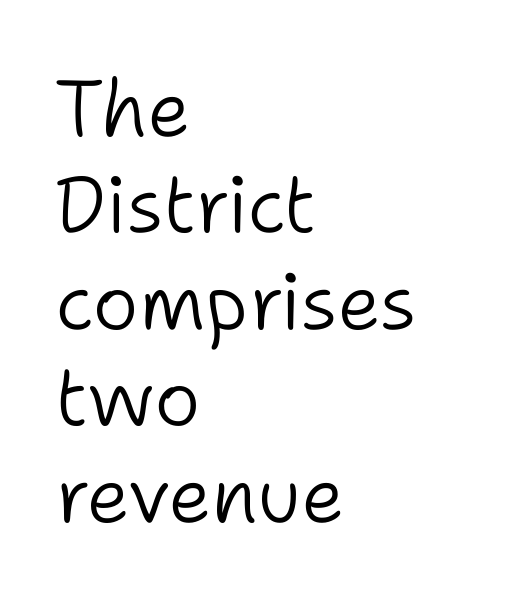
The image shows 79 px light sans-serif type, upright; set left-aligned, line spacing 1.22x, normal letter spacing, not underlined; low stroke contrast and a medium x-height.
